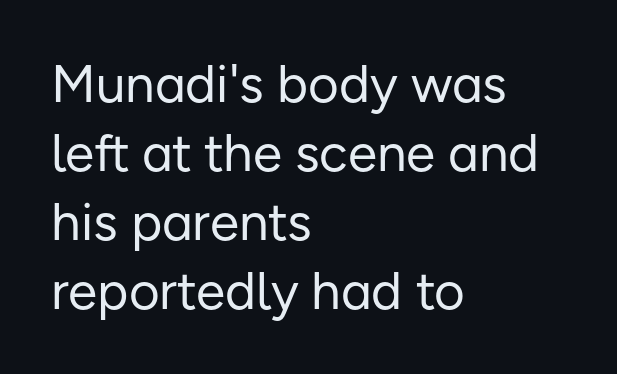
{"serif": "no", "italic": "no", "bold": "no", "weight": "regular", "width": "normal", "stroke_contrast": "low", "x_height": "medium", "monospaced": "no", "underline": "no", "align": "left", "line_spacing": "normal", "line_spacing_ratio": 1.3, "letter_spacing": "normal", "letter_spacing_em": 0.0, "glyph_px": 53}
